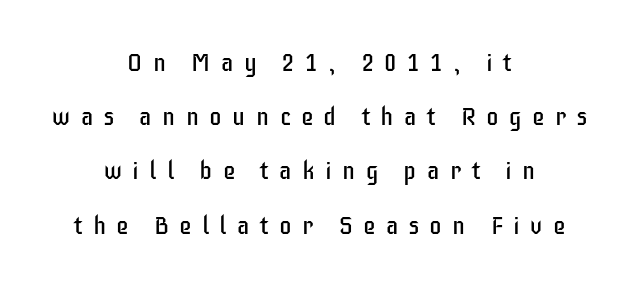
Letter spacing: wide. Letters rest on an invisible, unmarked baseline. The letters stand straight up with perfectly vertical stems. Weight: in the light-to-regular range.
